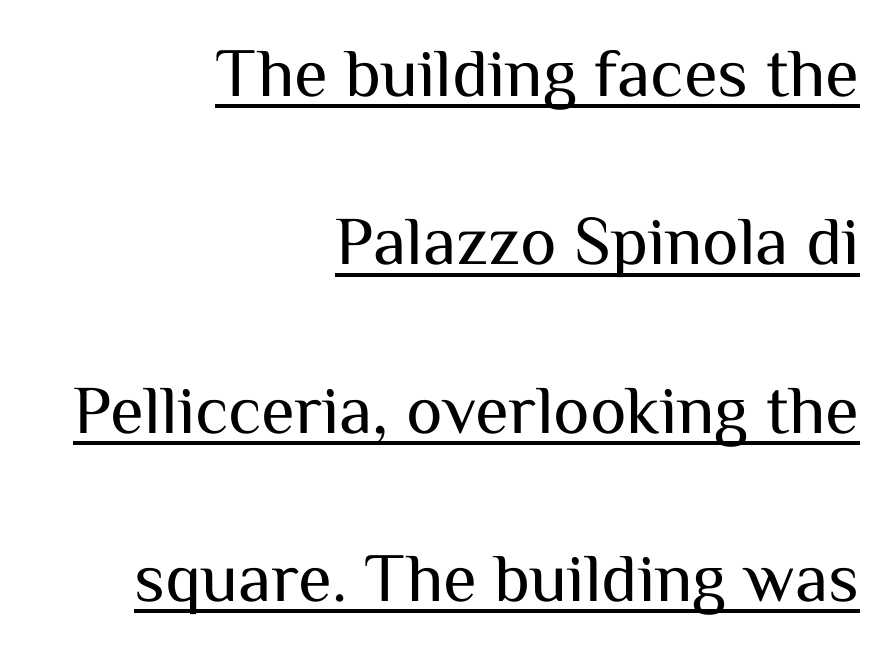
{"serif": "no", "italic": "no", "bold": "no", "weight": "regular", "width": "normal", "stroke_contrast": "medium", "x_height": "medium", "monospaced": "no", "underline": "yes", "align": "right", "line_spacing": "loose", "line_spacing_ratio": 2.44, "letter_spacing": "normal", "letter_spacing_em": 0.0, "glyph_px": 69}
